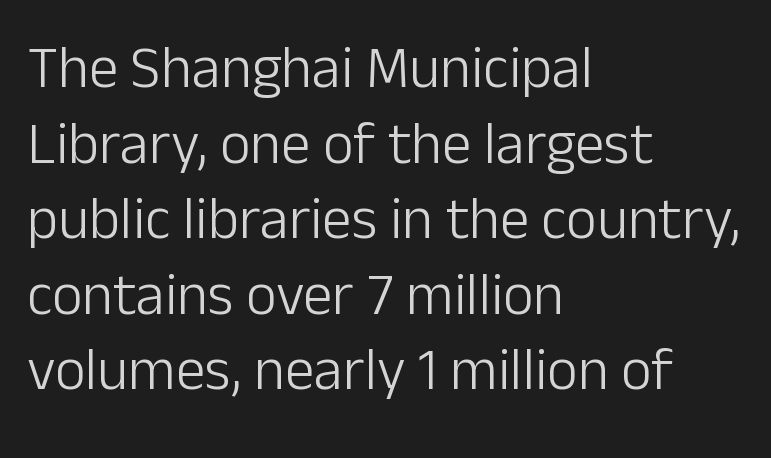
The passage shown is not underscored anywhere. These lines are composed in type without serifs. Honestly, the letter spacing is just normal — you wouldn't notice it. Unlike italic type, these characters show no tilt at all. Baseline-to-baseline distance is the conventional proportion of letter height. Think of a printed novel: that variable character pitch is what you see here.
